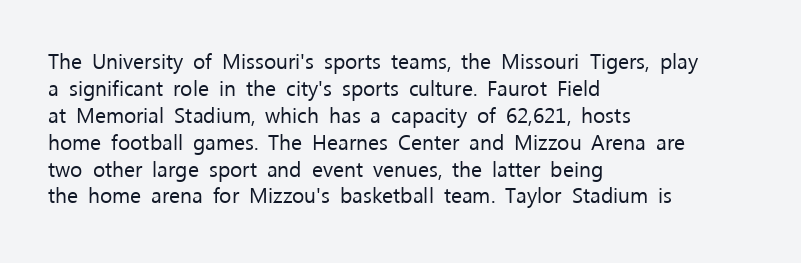
{"italic": "no", "bold": "no", "underline": "no", "align": "left", "line_spacing": "normal", "line_spacing_ratio": 1.28, "letter_spacing": "normal", "letter_spacing_em": 0.0, "glyph_px": 21}
